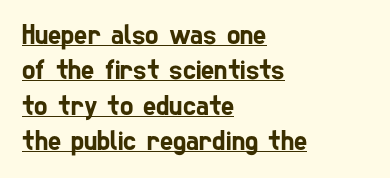
{"serif": "no", "width": "condensed", "stroke_contrast": "low", "x_height": "medium", "monospaced": "no", "underline": "yes", "align": "left", "line_spacing": "normal", "line_spacing_ratio": 1.26, "letter_spacing": "normal", "letter_spacing_em": 0.0, "glyph_px": 28}
